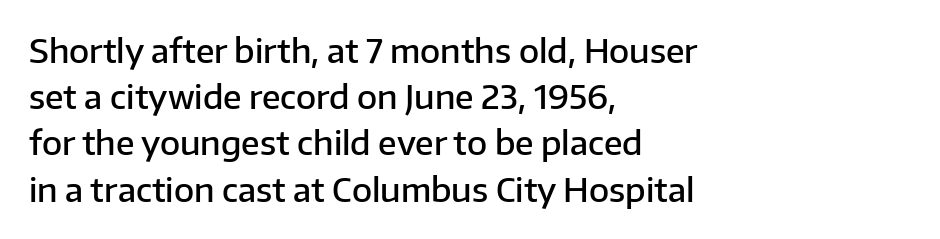
Every letter is mildly thick-stroked: semibold rather than bold. Does extra space separate the letters? No, they use regular spacing. Designer's note — italics off, roman on. Vertical spacing — default. Plain, unruled lines of type.
